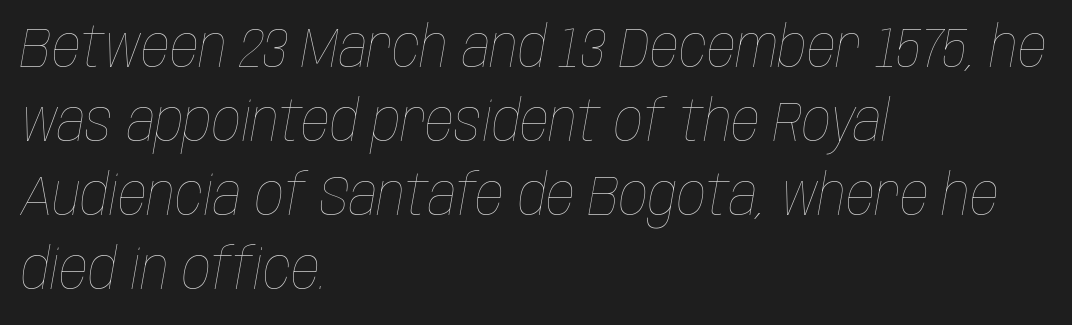
{"italic": "yes", "lean": "right", "slant_degrees": 10, "bold": "no", "weight": "thin", "width": "condensed", "stroke_contrast": "low", "x_height": "large", "monospaced": "no", "underline": "no", "align": "left", "line_spacing": "normal", "line_spacing_ratio": 1.3, "letter_spacing": "normal", "letter_spacing_em": 0.0, "glyph_px": 57}
